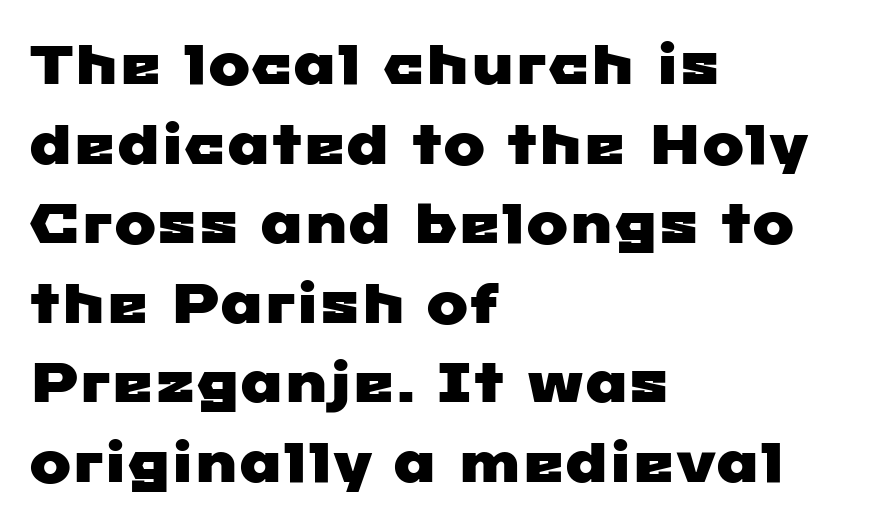
The image shows 56 px wide sans-serif type; set left-aligned, normal line spacing (1.42x), normal letter spacing, not underlined; low stroke contrast and a medium x-height.
